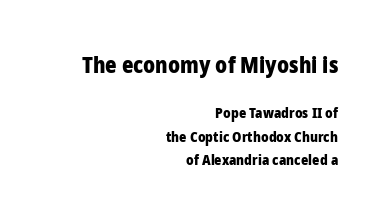
Q: Is the text bold? A: Yes.
Q: Is the text italic (slanted)? A: No, it is upright.
Q: Is the text underlined? A: No.
Q: How is the paragraph aligned? A: Right-aligned.
Q: Is the spacing between letters normal or unusually wide? A: Normal.
Q: Is the spacing between lines tight, normal or loose? A: Normal.
Q: Which block of text is set in a larger size, the first (top) or the second (bottom)? A: The first (top) one.
